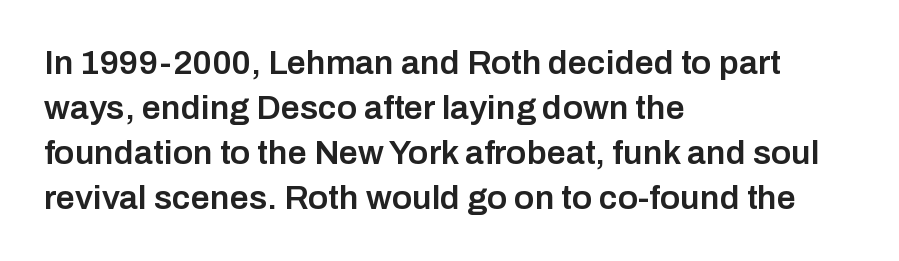
Q: Is the text bold? A: Semi-bold.
Q: Is the text italic (slanted)? A: No, it is upright.
Q: Is the typeface a serif or a sans-serif typeface? A: Sans-serif.
Q: Is the text underlined? A: No.
Q: How is the paragraph aligned? A: Left-aligned.
Q: Is the spacing between letters normal or unusually wide? A: Normal.
Q: Is the spacing between lines tight, normal or loose? A: Normal.
Q: Width (condensed, normal, or wide)? A: Normal.
Q: Stroke contrast? A: Low.
Q: x-height? A: Medium.
Q: Monospaced? A: No.
